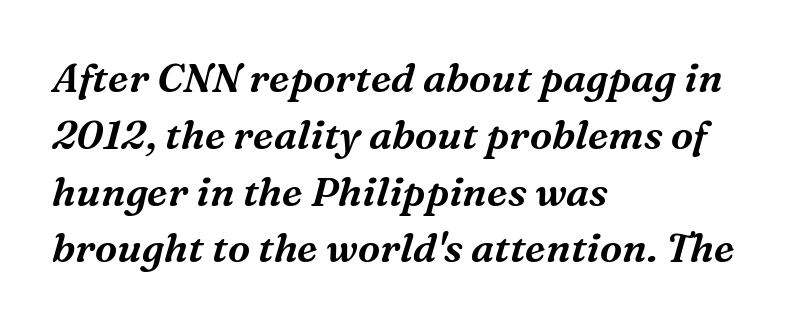
A typesetter would call this proportional, since set widths differ per character. Quick note: underline off. Tracking value appears to be zero — textbook default spacing. Each line starts at the same left margin while the right side varies. The glyphs in this specimen are seriffed. Compared with ordinary roman type, these characters are visibly tilted.
